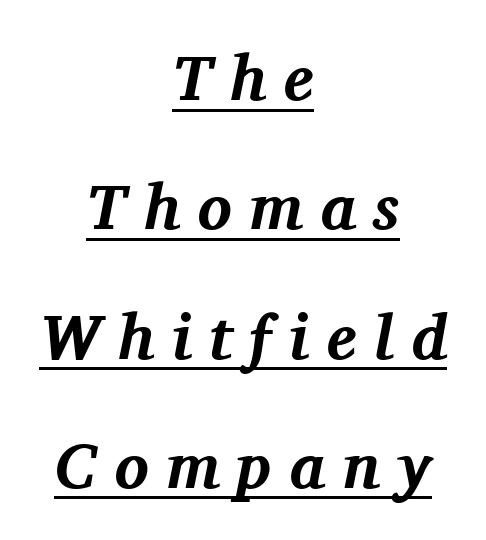
The image shows 64 px bold serif type, italic (leaning right); set centered, loose line spacing (2.02x), unusually wide letter spacing (+0.27 em), underlined; medium stroke contrast and a medium x-height.
